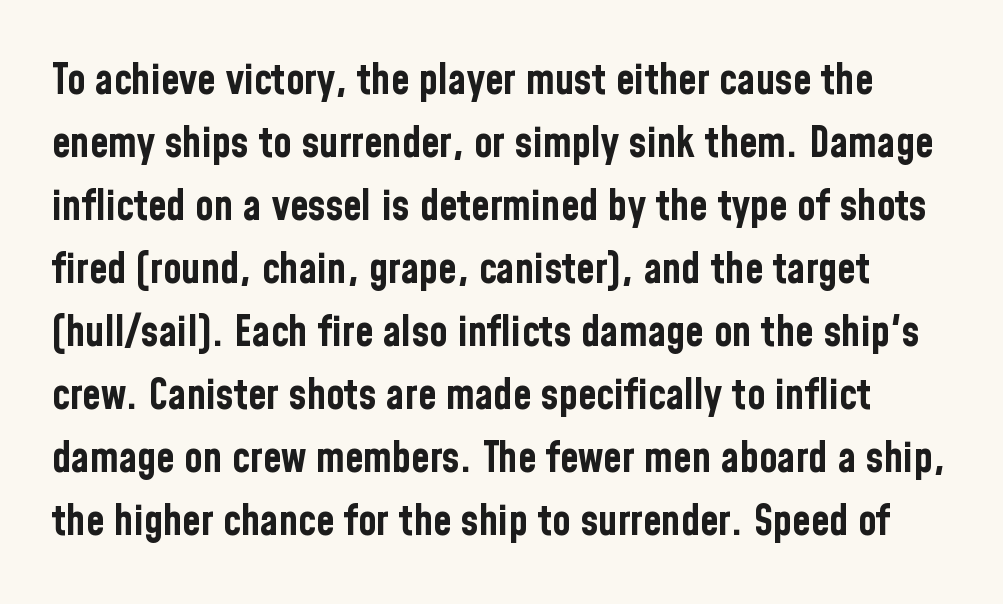
{"serif": "no", "italic": "no", "bold": "yes", "weight": "bold", "width": "condensed", "stroke_contrast": "low", "x_height": "medium", "monospaced": "no", "underline": "no", "line_spacing": "normal", "line_spacing_ratio": 1.5, "letter_spacing": "normal", "letter_spacing_em": 0.0, "glyph_px": 42}
